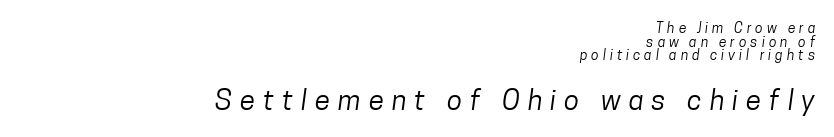
The rendering inserts visible extra space after every character. The characters are drawn with everyday or finer stroke widths. Horizontally, the lines are justified to the trailing edge only. Are there feet on the stems? There aren't — it's a sans. Of the two passages, the one underneath uses the larger point size.
